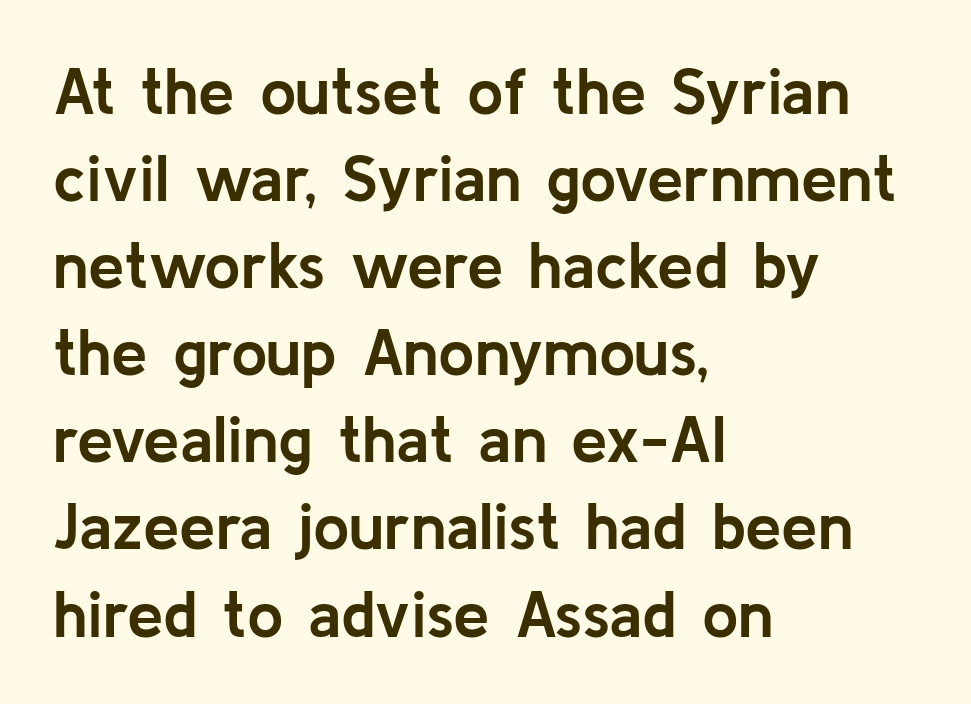
Q: Is the text bold? A: Yes.
Q: Is the text italic (slanted)? A: No, it is upright.
Q: Is the typeface a serif or a sans-serif typeface? A: Sans-serif.
Q: Is the text underlined? A: No.
Q: How is the paragraph aligned? A: Left-aligned.
Q: Is the spacing between letters normal or unusually wide? A: Normal.
Q: Is the spacing between lines tight, normal or loose? A: Normal.
Q: Width (condensed, normal, or wide)? A: Normal.
Q: Stroke contrast? A: Low.
Q: x-height? A: Medium.
Q: Monospaced? A: No.
